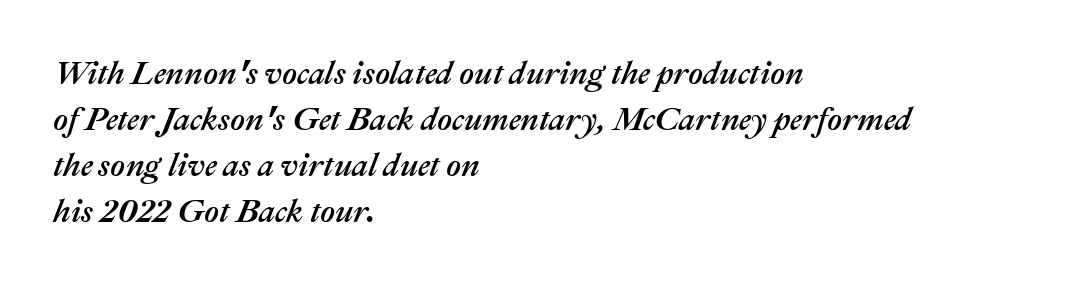
{"italic": "yes", "lean": "right", "slant_degrees": 22, "width": "normal", "stroke_contrast": "medium", "x_height": "medium", "monospaced": "no", "underline": "no", "align": "left", "line_spacing": "normal", "line_spacing_ratio": 1.44, "letter_spacing": "normal", "letter_spacing_em": 0.0, "glyph_px": 32}
